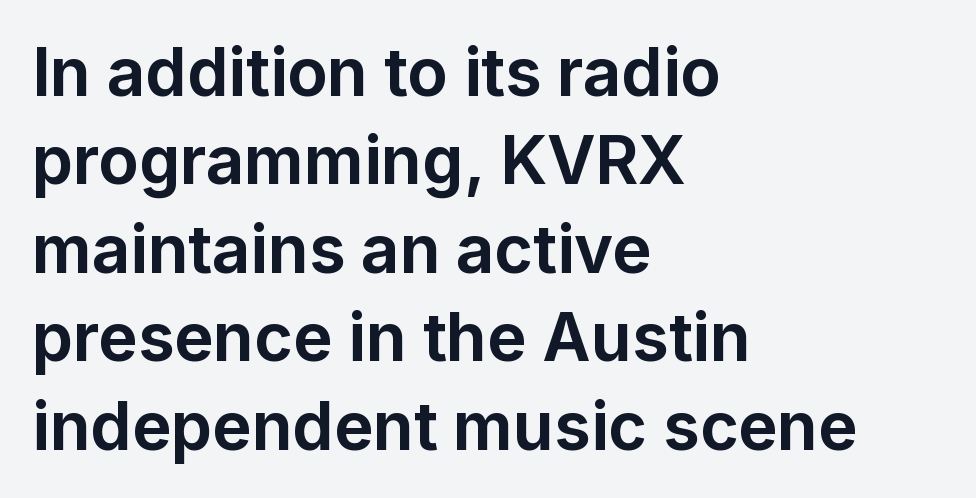
Varying glyph widths throughout — classic text-font behaviour. Notice how the stems are strictly vertical — no italics here. Line spacing here is normal. Set as a true bold cut, around the 700 mark. These lines are set flush left with a ragged right edge. Descender tails drop into unmarked territory.
